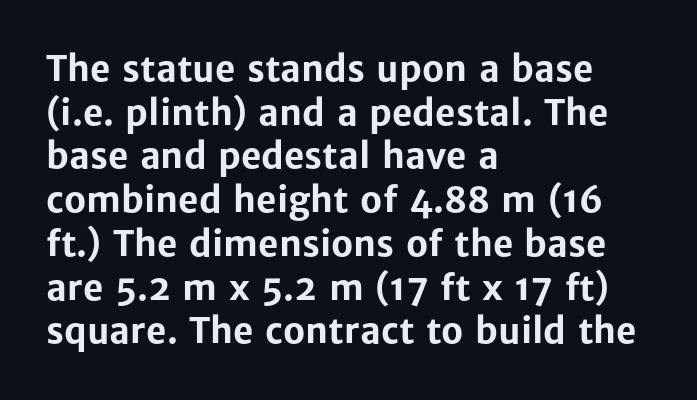
The image shows 35 px bold sans-serif type, upright; set left-aligned, normal line spacing (1.25x), normal letter spacing, not underlined; low stroke contrast and a medium x-height.
